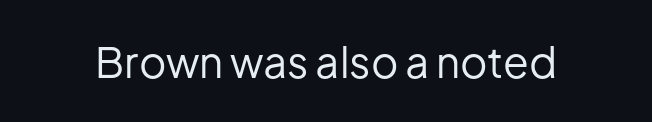
Q: Is the text bold? A: No.
Q: Is the text italic (slanted)? A: No, it is upright.
Q: Is the typeface a serif or a sans-serif typeface? A: Sans-serif.
Q: Is the text underlined? A: No.
Q: Is the spacing between letters normal or unusually wide? A: Normal.
Q: Width (condensed, normal, or wide)? A: Normal.
Q: Stroke contrast? A: Low.
Q: x-height? A: Medium.
Q: Monospaced? A: No.
